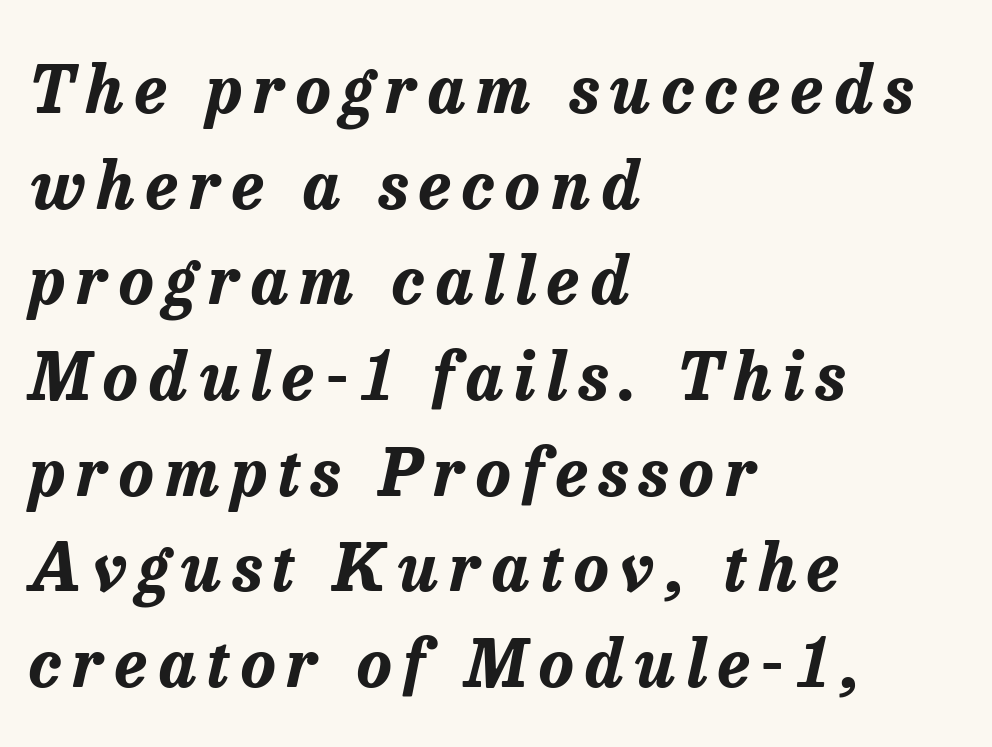
The paragraph has a hard left edge and a soft right edge. Typesetter's note: full bold, strokes at maximum text heaviness. Leading: standard. The passage shown is typed in a proportional face where columns would drift. The strip under each line holds only bare page. The whole block is typeset with a tilt.
